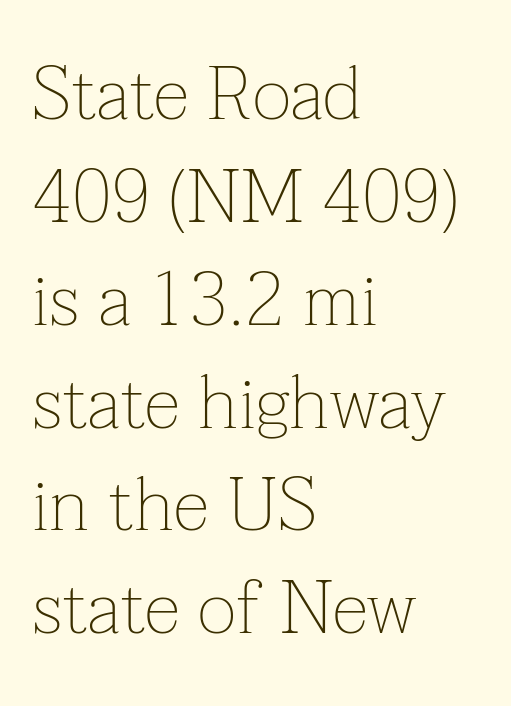
Q: Is the text bold? A: No.
Q: Is the text italic (slanted)? A: No, it is upright.
Q: Is the typeface a serif or a sans-serif typeface? A: Serif.
Q: Is the text underlined? A: No.
Q: How is the paragraph aligned? A: Left-aligned.
Q: Is the spacing between letters normal or unusually wide? A: Normal.
Q: Is the spacing between lines tight, normal or loose? A: Normal.
Q: Width (condensed, normal, or wide)? A: Normal.
Q: Stroke contrast? A: Low.
Q: x-height? A: Medium.
Q: Monospaced? A: No.
